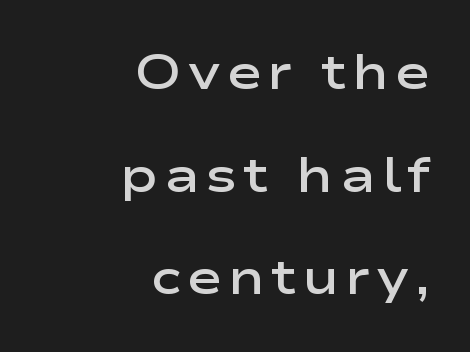
Q: Is the text bold? A: Semi-bold.
Q: Is the text italic (slanted)? A: No, it is upright.
Q: Is the typeface a serif or a sans-serif typeface? A: Sans-serif.
Q: Is the text underlined? A: No.
Q: How is the paragraph aligned? A: Right-aligned.
Q: Is the spacing between lines tight, normal or loose? A: Loose.
Q: Width (condensed, normal, or wide)? A: Wide.
Q: Stroke contrast? A: Low.
Q: x-height? A: Medium.
Q: Monospaced? A: No.
